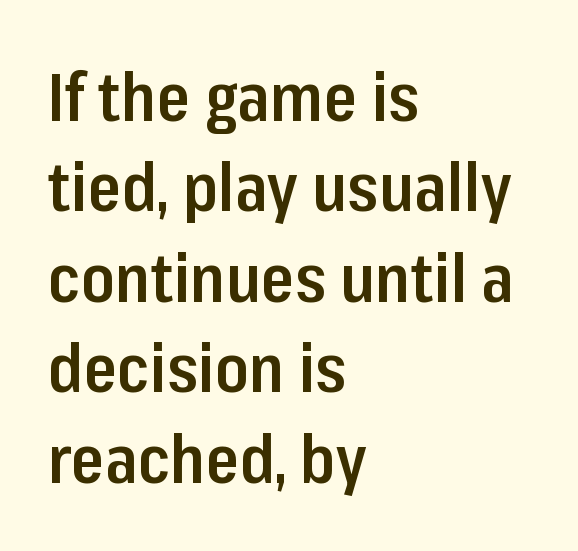
The image shows 68 px semibold, condensed sans-serif type, upright; set left-aligned, normal line spacing (1.33x), normal letter spacing, not underlined; low stroke contrast and a medium x-height.
